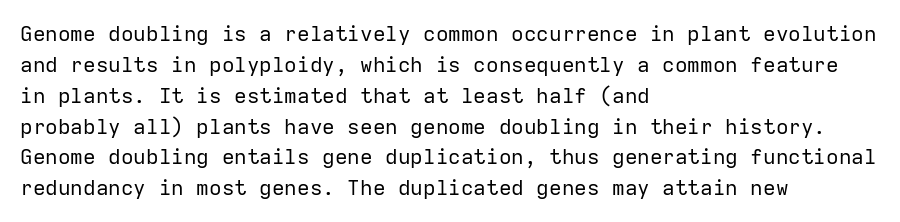
{"italic": "no", "bold": "no", "underline": "no", "align": "left", "line_spacing": "normal", "line_spacing_ratio": 1.47, "letter_spacing": "normal", "letter_spacing_em": 0.0, "glyph_px": 21}
